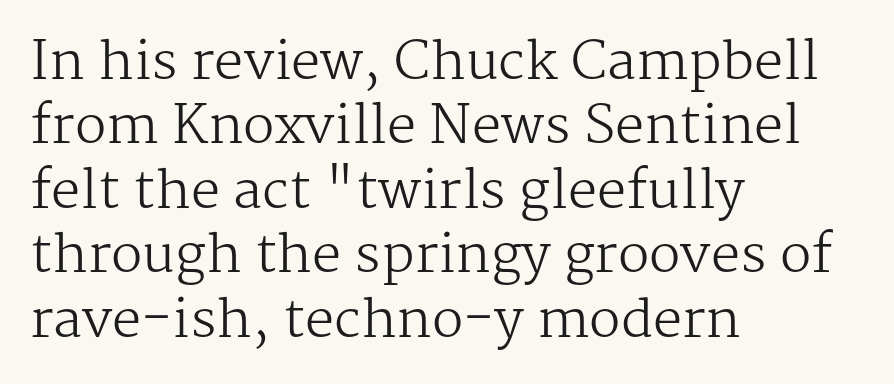
In terms of letterspacing, this is plain default setting. Stems and bowls with no extra thickness — not bold. Character widths vary here, with narrow letters taking less room than wide ones. The text block is weighted toward the left margin, trailing off unevenly rightward.
